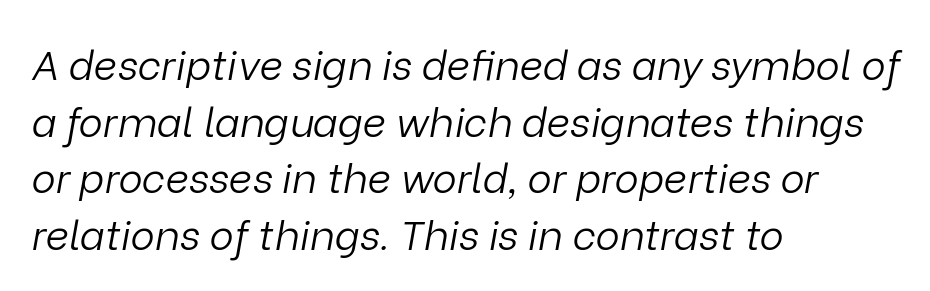
The leading is moderate, giving the passage an even texture. Tall strokes in this sample are angled rather than plumb. The tracking reads as untouched default to a designer's eye. Proportional: the letters do not fall into vertical columns.
